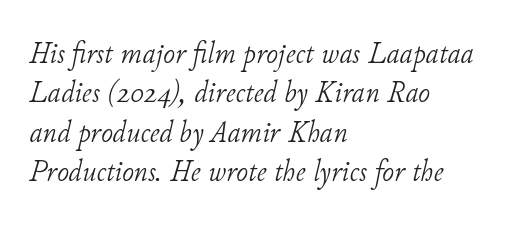
Looking at the ascenders, they clearly lean. Typeset ragged right — the left edge is the straight one. These lines are composed in type with serifs. Here the designer chose a conventional face with non-uniform glyph widths. The words here are not underlined. Characters follow at the spacing the type designer built in.
